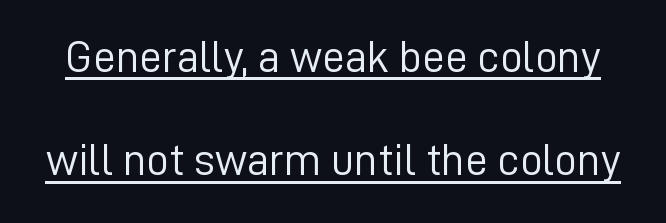
{"serif": "no", "italic": "no", "bold": "no", "weight": "light", "width": "normal", "stroke_contrast": "low", "x_height": "medium", "monospaced": "no", "underline": "yes", "line_spacing": "loose", "line_spacing_ratio": 2.3, "letter_spacing": "normal", "letter_spacing_em": 0.0, "glyph_px": 45}
